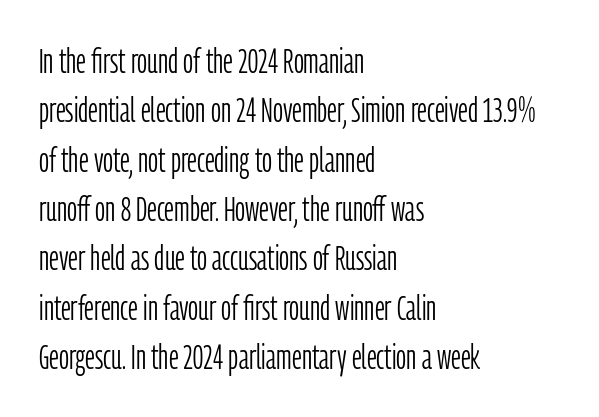
The image shows 35 px light, condensed sans-serif type, upright; set left-aligned, normal line spacing (1.41x), normal letter spacing, not underlined; low stroke contrast and a medium x-height.
